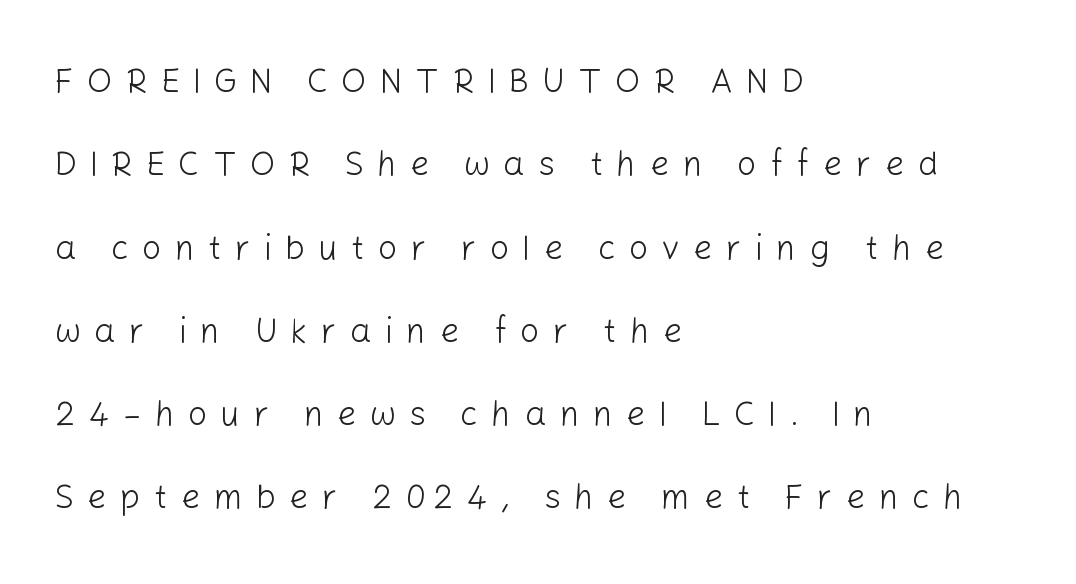
The specimen omits any rule beneath the text block's lines. The passage shown has open, widely tracked lettering throughout. The face used here is proportionally spaced, like ordinary book or web type. Nope, not italic — everything's standing straight. The designer went with a sans here, leaving each stem footless. The setting favours the left margin, as ordinary paragraphs usually do.
